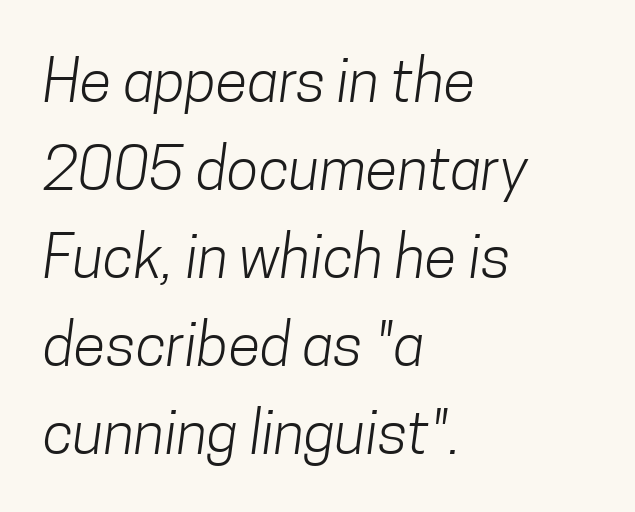
Q: Is the text bold? A: No.
Q: Is the typeface a serif or a sans-serif typeface? A: Sans-serif.
Q: Is the text underlined? A: No.
Q: How is the paragraph aligned? A: Left-aligned.
Q: Is the spacing between letters normal or unusually wide? A: Normal.
Q: Is the spacing between lines tight, normal or loose? A: Normal.
Q: Width (condensed, normal, or wide)? A: Condensed.
Q: Stroke contrast? A: Low.
Q: x-height? A: Medium.
Q: Monospaced? A: No.
